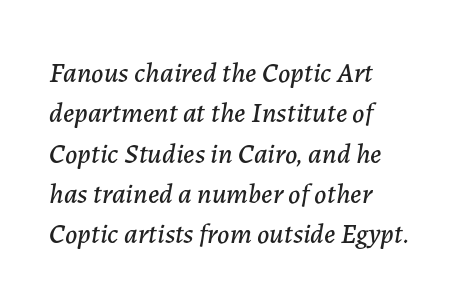
You can tell it's italic because the verticals aren't actually vertical. The rendering anchors every line to the left-hand side. These lines are rendered in a variable-pitch font. The passage shown has conventional tracking throughout. The gap between lines stays unmarked.
